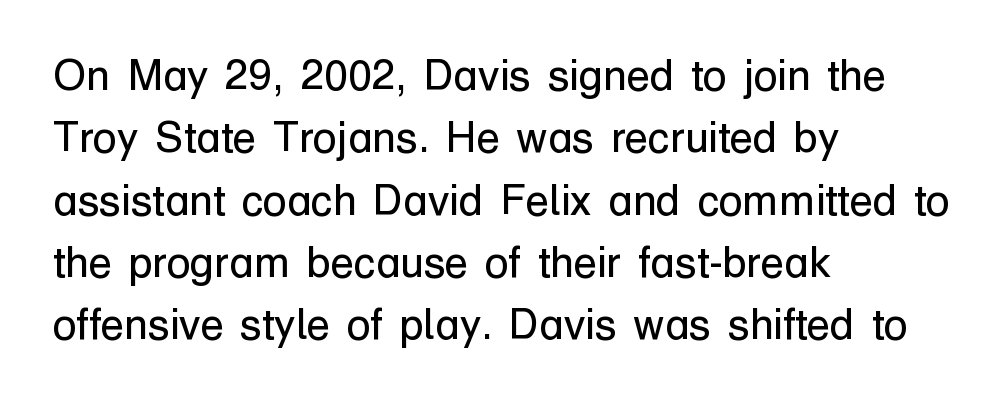
{"serif": "no", "italic": "no", "bold": "no", "weight": "regular", "width": "normal", "stroke_contrast": "low", "x_height": "medium", "monospaced": "no", "underline": "no", "align": "left", "line_spacing": "normal", "line_spacing_ratio": 1.45, "letter_spacing": "normal", "letter_spacing_em": 0.0, "glyph_px": 43}
